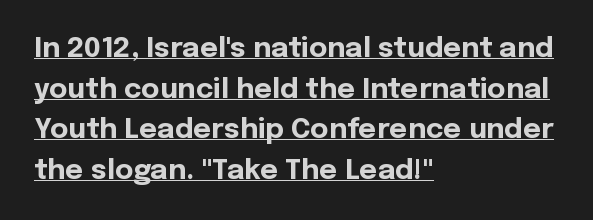
{"serif": "no", "italic": "no", "bold": "yes", "weight": "bold", "width": "normal", "x_height": "medium", "monospaced": "no", "underline": "yes", "align": "left", "line_spacing": "normal", "line_spacing_ratio": 1.45, "letter_spacing": "normal", "letter_spacing_em": 0.0, "glyph_px": 28}
